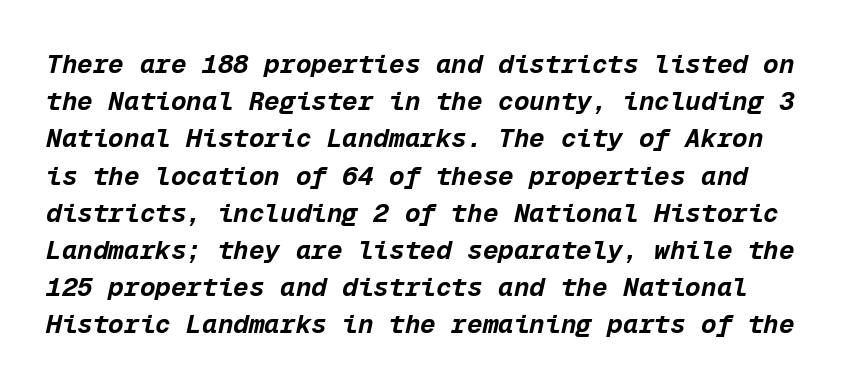
{"italic": "yes", "lean": "right", "slant_degrees": 12, "bold": "yes", "underline": "no", "line_spacing": "normal", "line_spacing_ratio": 1.43, "letter_spacing": "normal", "letter_spacing_em": 0.0, "glyph_px": 26}
